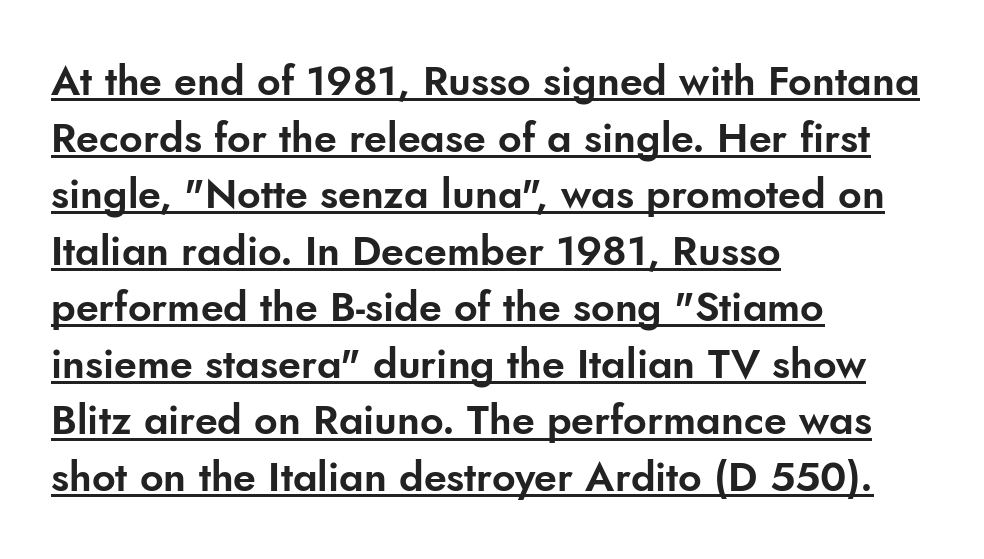
{"serif": "no", "italic": "no", "width": "normal", "stroke_contrast": "low", "x_height": "small", "monospaced": "no", "underline": "yes", "align": "left", "line_spacing": "normal", "line_spacing_ratio": 1.38, "letter_spacing": "normal", "letter_spacing_em": 0.0, "glyph_px": 41}
